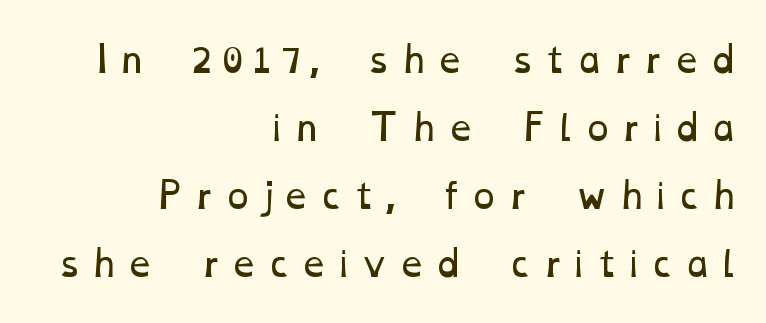
Q: Is the text bold? A: No.
Q: Is the text underlined? A: No.
Q: How is the paragraph aligned? A: Right-aligned.
Q: Is the spacing between letters normal or unusually wide? A: Unusually wide.
Q: Is the spacing between lines tight, normal or loose? A: Loose.
Q: Width (condensed, normal, or wide)? A: Wide.
Q: Stroke contrast? A: Low.
Q: x-height? A: Medium.
Q: Monospaced? A: No.
